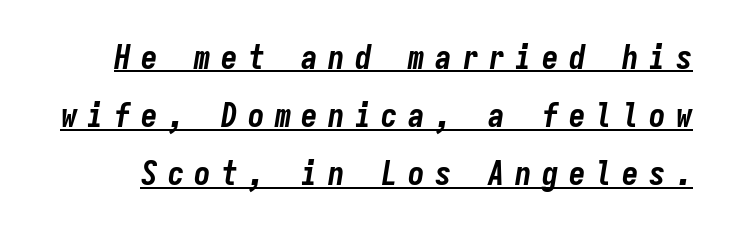
{"italic": "yes", "lean": "right", "slant_degrees": 9, "bold": "yes", "weight": "bold", "width": "condensed", "stroke_contrast": "low", "x_height": "medium", "monospaced": "yes", "underline": "yes", "line_spacing_ratio": 1.76, "letter_spacing": "wide", "letter_spacing_em": 0.31, "glyph_px": 33}
